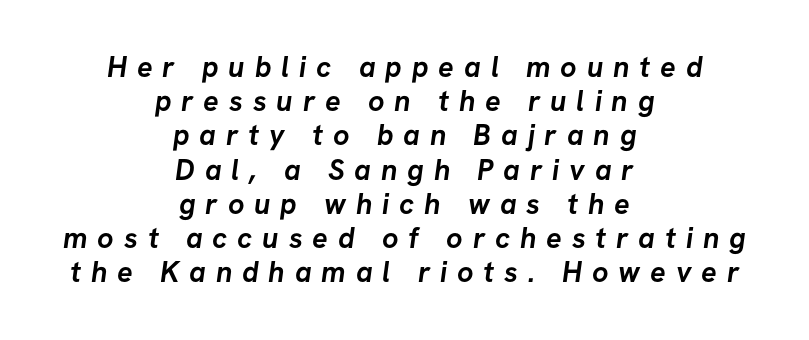
The image shows 29 px semibold sans-serif type; set centered, line spacing 1.18x, unusually wide letter spacing (+0.34 em), not underlined; low stroke contrast and a medium x-height.
